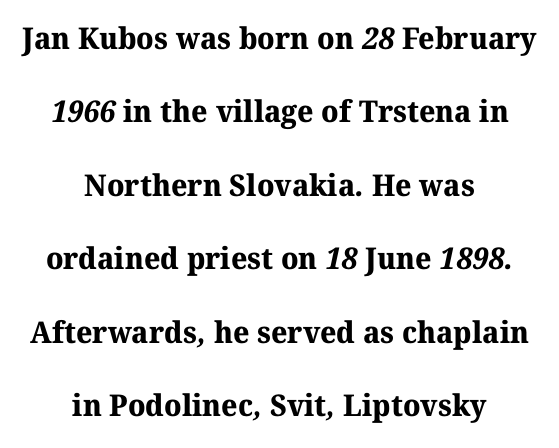
The strokes are fattened all the way to bold. Here the designer chose a conventional face with non-uniform glyph widths. Default kerning and tracking; the words read as compact shapes. Plain, unruled lines of type. This rendering employs a face with finishing strokes, i.e., a serif. Casual observation: everything's sitting right in the middle.
